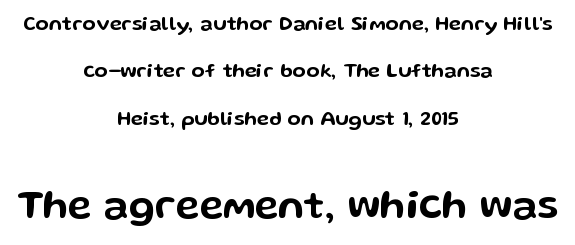
Underlining? Definitely not there. This sample uses an upright cut, with every glyph sitting square on the baseline. The letters carry no serifs — their stems end cleanly without finishing strokes. The face used here is proportionally spaced, like ordinary book or web type. Character size in the trailing block exceeds that of the leading block. Typeset on center — no edge is straight.
